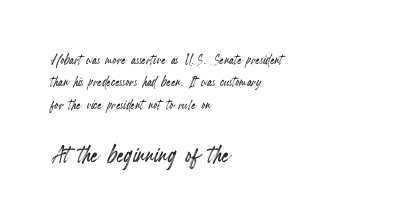
The image shows 29 px condensed type; set left-aligned, normal line spacing (1.31x), normal letter spacing, not underlined; the second (bottom) block is 1.71x larger; a small x-height.
